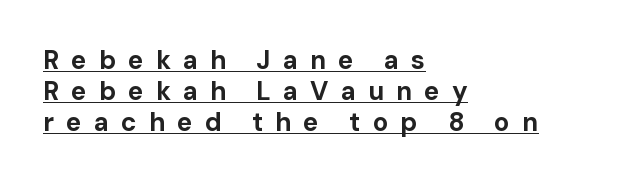
Every stem runs plumb, perpendicular to the baseline. Is the block centered? No — it sits flush against the left margin. The sample's only ornament is a line tracing under the words. The gaps between neighbouring characters are conspicuously large. What weight is shown? A full bold with thick strokes.
